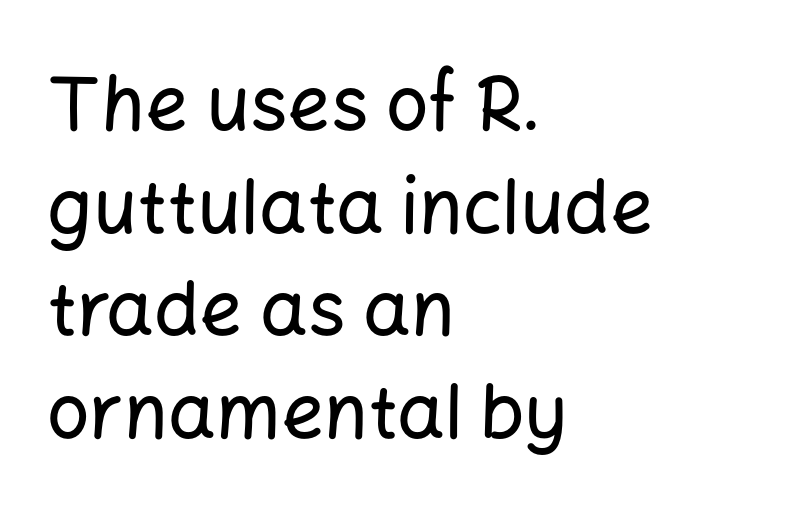
{"serif": "no", "italic": "no", "width": "normal", "stroke_contrast": "low", "x_height": "medium", "monospaced": "no", "underline": "no", "align": "left", "line_spacing": "normal", "line_spacing_ratio": 1.37, "letter_spacing": "normal", "letter_spacing_em": 0.0, "glyph_px": 75}
